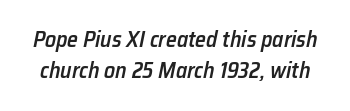
Looking at the ascenders, they clearly lean. Does the weight exceed regular? Yes, but only to semibold. A typesetter would call this zero additional tracking. Line spacing here is normal.
